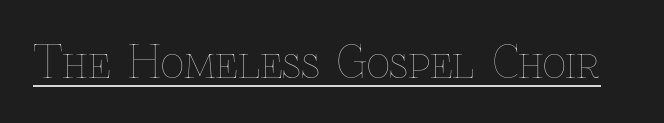
The image shows 45 px thin type, upright; set normal letter spacing, underlined; low stroke contrast and a medium x-height.
